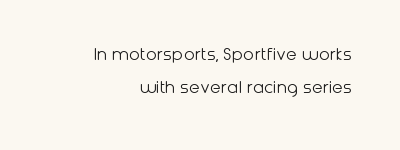
The image shows 20 px text type, upright; set normal line spacing (1.65x), normal letter spacing, not underlined.
